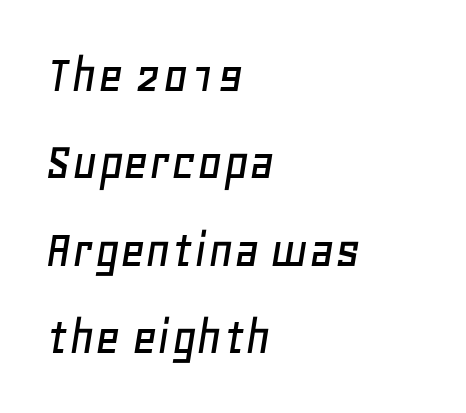
Q: Is the text italic (slanted)? A: Yes, it leans right by about 11 degrees.
Q: Is the text underlined? A: No.
Q: How is the paragraph aligned? A: Left-aligned.
Q: Is the spacing between letters normal or unusually wide? A: Normal.
Q: Is the spacing between lines tight, normal or loose? A: Normal.
Q: Width (condensed, normal, or wide)? A: Normal.
Q: Stroke contrast? A: Low.
Q: x-height? A: Large.
Q: Monospaced? A: No.
